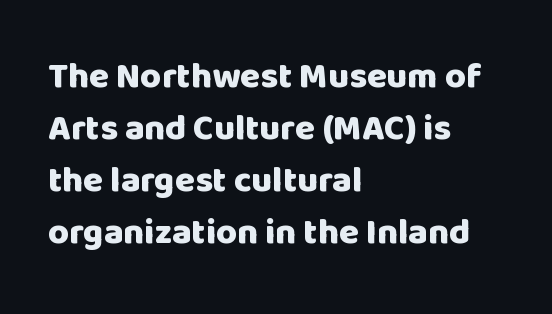
A normal amount of white space separates one row of letters from the next. The lines are quadded left. Look at the bottom of the vertical strokes: they stop flat, with no serifs. Here the glyphs are tracked normally, forming tight word shapes. The zone under the glyphs is completely vacant.
